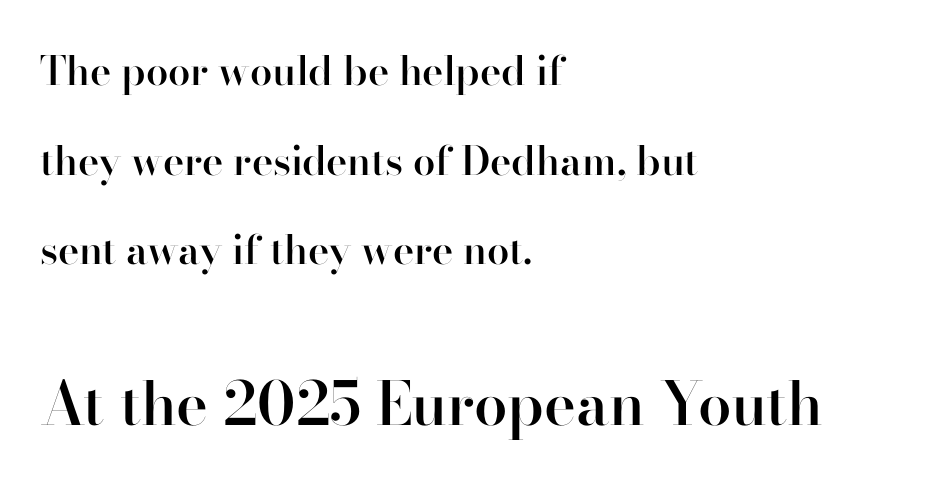
{"serif": "yes", "italic": "no", "bold": "semi", "weight": "semibold", "width": "normal", "stroke_contrast": "high", "x_height": "small", "monospaced": "no", "underline": "no", "align": "left", "line_spacing": "loose", "line_spacing_ratio": 2.24, "letter_spacing": "normal", "letter_spacing_em": 0.0, "larger_block": "second", "size_ratio": 1.5, "glyph_px": 60}
